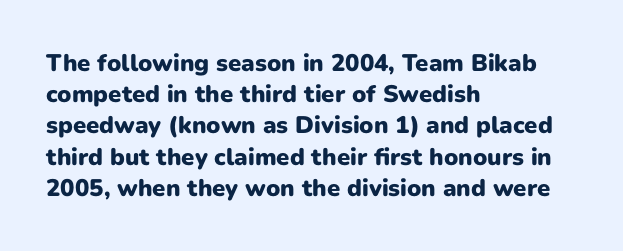
Every letter is thick-stroked: bold, no question. Line starts are locked; line ends wander. What's the leading like? Ordinary, nothing unusual. Glance below the letters and you will spot only blank space.
